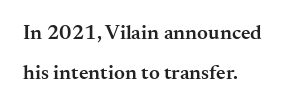
The image shows 21 px text type, upright; set left-aligned, loose line spacing (1.9x), normal letter spacing, not underlined.
